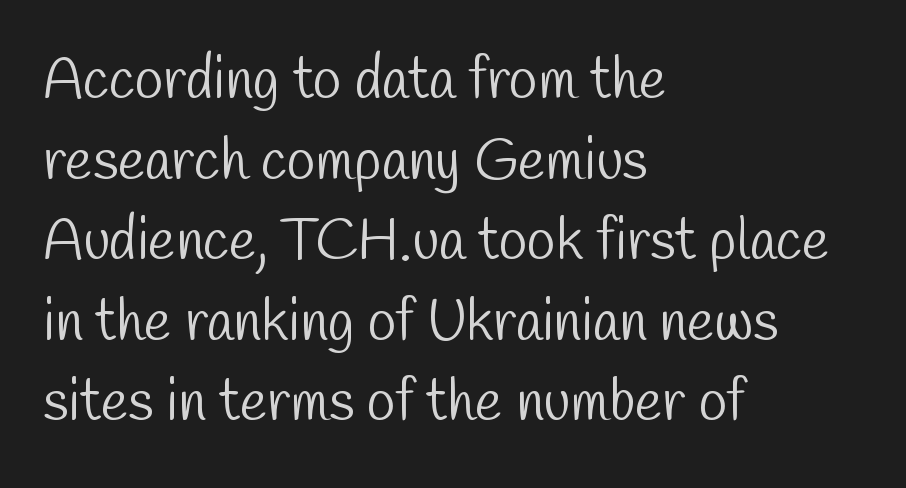
The image shows 58 px light, condensed sans-serif type; set left-aligned, normal line spacing (1.39x), normal letter spacing, not underlined; low stroke contrast and a medium x-height.
